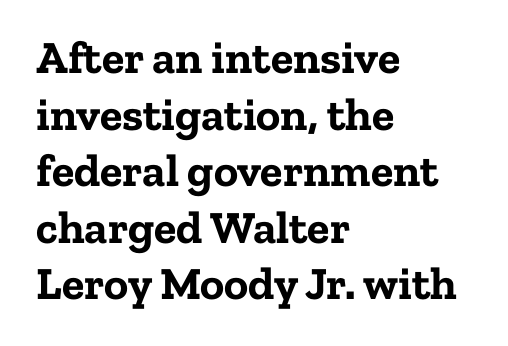
Observe the ordinary spacing: letters are neighbours, not strangers. Layout note: lines flush left. The strokes are fattened all the way to bold. Lines of text with bare space underneath. Every character sits straight up, as roman type does.
